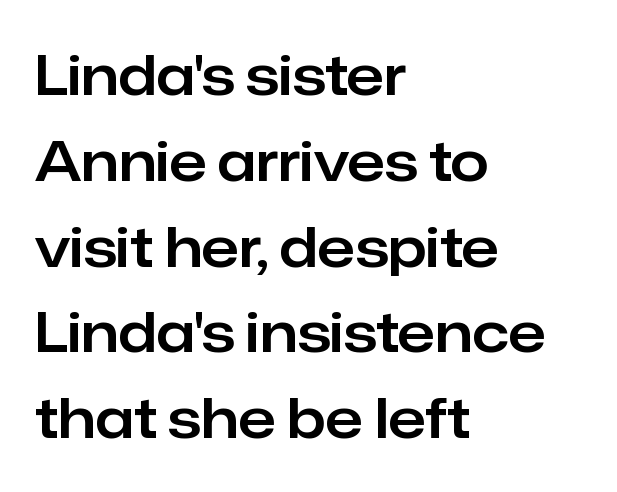
Q: Is the text italic (slanted)? A: No, it is upright.
Q: Is the typeface a serif or a sans-serif typeface? A: Sans-serif.
Q: Is the text underlined? A: No.
Q: How is the paragraph aligned? A: Left-aligned.
Q: Is the spacing between letters normal or unusually wide? A: Normal.
Q: Is the spacing between lines tight, normal or loose? A: Normal.
Q: Width (condensed, normal, or wide)? A: Normal.
Q: Stroke contrast? A: Low.
Q: x-height? A: Medium.
Q: Monospaced? A: No.
